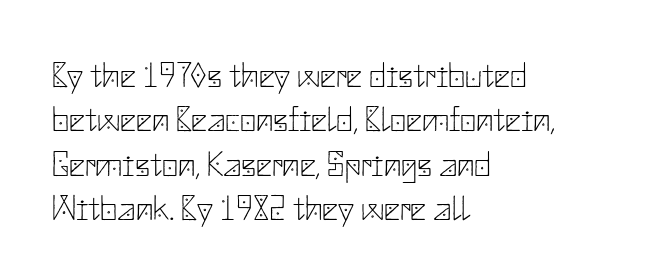
The tracking reads as untouched default to a designer's eye. Glance below the letters and you will spot only blank space. Normally led — the rows are evenly, conventionally spaced. Does the copy run flush right? No — it runs flush left. Is this a sans? Yes — the strokes have no serifs. Is the type heavy? It reads as light-to-regular instead.
